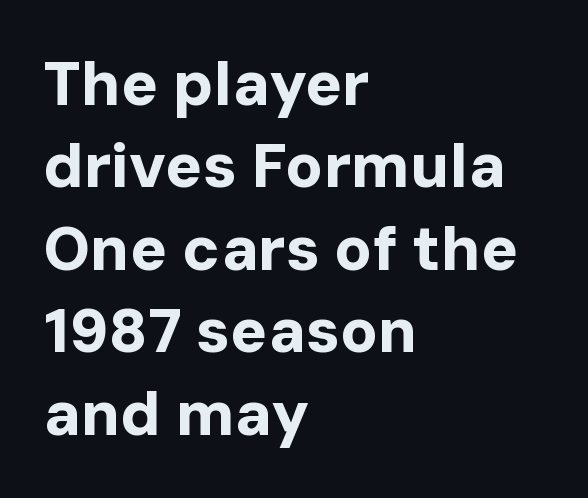
{"serif": "no", "italic": "no", "bold": "yes", "weight": "bold", "width": "normal", "stroke_contrast": "low", "x_height": "medium", "monospaced": "no", "underline": "no", "align": "left", "line_spacing": "normal", "line_spacing_ratio": 1.33, "letter_spacing": "normal", "letter_spacing_em": 0.0, "glyph_px": 62}
